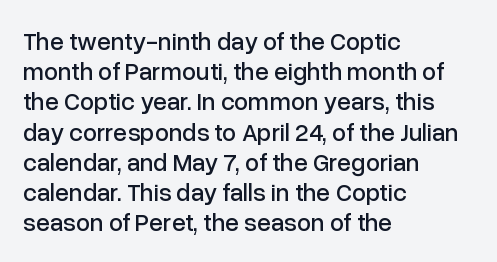
{"italic": "no", "underline": "no", "align": "left", "line_spacing_ratio": 1.21, "letter_spacing": "normal", "letter_spacing_em": 0.0, "glyph_px": 25}
